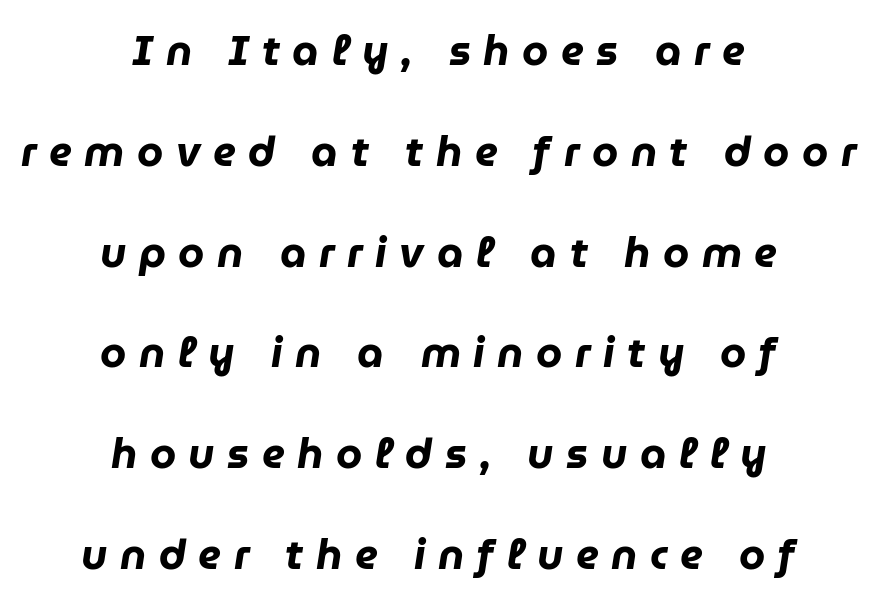
{"italic": "yes", "lean": "right", "slant_degrees": 9, "bold": "yes", "weight": "heavy", "width": "normal", "stroke_contrast": "low", "x_height": "medium", "monospaced": "no", "underline": "no", "align": "center", "line_spacing": "loose", "line_spacing_ratio": 2.4, "letter_spacing": "wide", "letter_spacing_em": 0.3, "glyph_px": 42}
